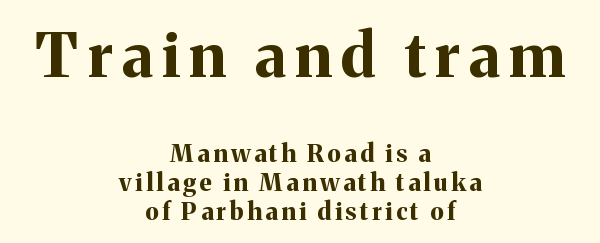
Quick note: not italic, upright. Font category for this specimen: serif. The rendering uses natural spacing where letterforms have individual widths. Rule under the text: the space is simply empty. One-word summary of the alignment: center.
